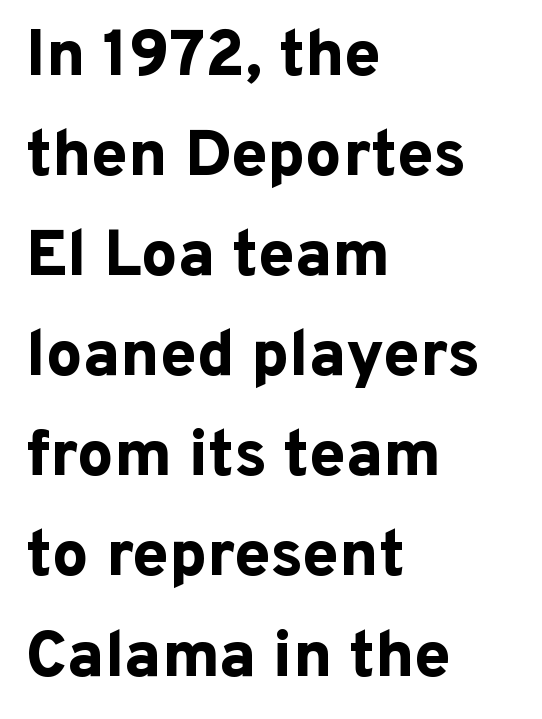
Q: Is the text bold? A: Yes.
Q: Is the text italic (slanted)? A: No, it is upright.
Q: Is the typeface a serif or a sans-serif typeface? A: Sans-serif.
Q: Is the text underlined? A: No.
Q: How is the paragraph aligned? A: Left-aligned.
Q: Is the spacing between letters normal or unusually wide? A: Normal.
Q: Is the spacing between lines tight, normal or loose? A: Normal.
Q: Width (condensed, normal, or wide)? A: Normal.
Q: Stroke contrast? A: Low.
Q: x-height? A: Medium.
Q: Monospaced? A: No.
